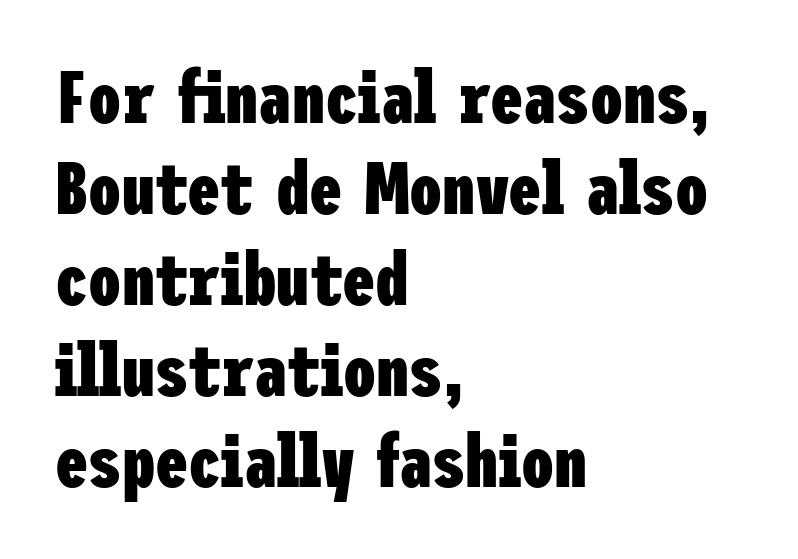
Tracking here is standard; glyphs follow each other at the usual distance. Short and long lines alike share a common starting point at left. No italicization has been applied; the sample stays upright. Check under the words: just untouched page. Type style note: lacks serifs. The passage shown is emphatically bold.
